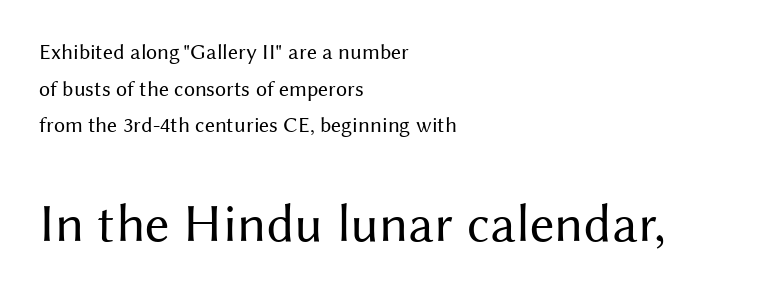
Check where the strokes stop: nothing finishes them off — pure sans. The gaps between neighbouring characters are ordinary and unremarkable. The specimen omits any rule beneath the text block's lines. This block has exactly the height ordinary leading produces. The letters in the lower block stand taller than those in the block above. Do the characters align in a grid? No, the font is proportional.
